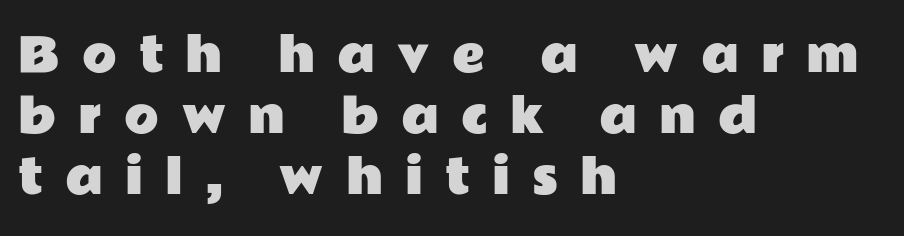
Q: Is the text italic (slanted)? A: No, it is upright.
Q: Is the typeface a serif or a sans-serif typeface? A: Sans-serif.
Q: Is the text underlined? A: No.
Q: How is the paragraph aligned? A: Left-aligned.
Q: Is the spacing between letters normal or unusually wide? A: Unusually wide.
Q: Is the spacing between lines tight, normal or loose? A: Normal.
Q: Width (condensed, normal, or wide)? A: Wide.
Q: Stroke contrast? A: Low.
Q: x-height? A: Medium.
Q: Monospaced? A: No.
